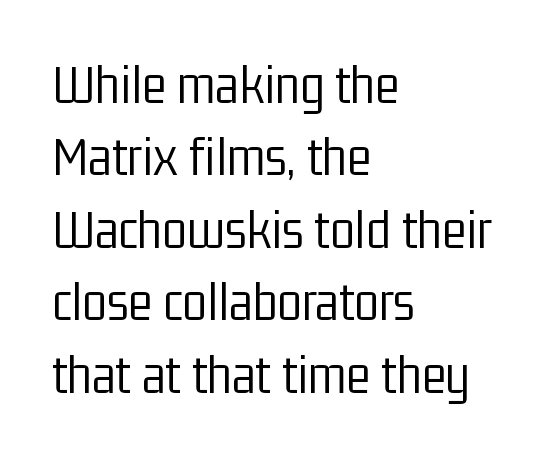
Heft: none added — not bold. This rendering employs a face without finishing strokes, i.e., a sans-serif. This sample keeps an unexceptional amount of space between lines. Spacing verdict: proportional, widths tailored to each character. The compositor pushed each line to the left boundary. Posture: upright roman.
